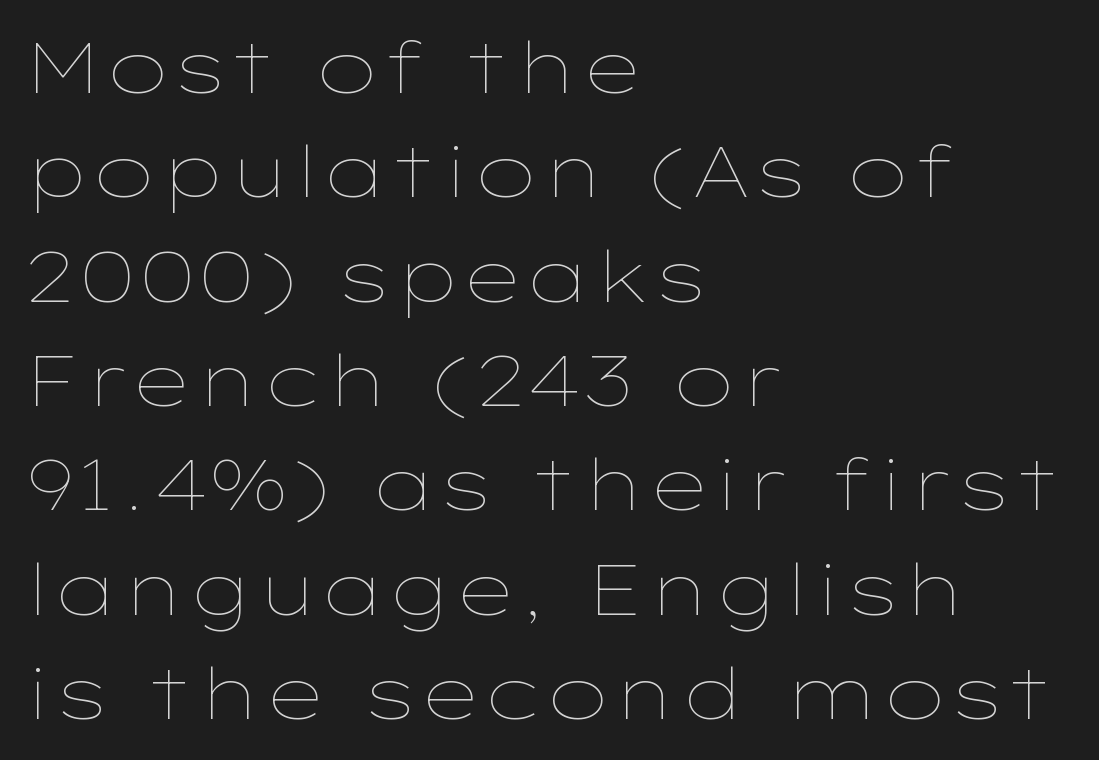
The image shows 71 px thin, wide type, upright; set left-aligned, normal line spacing (1.47x), normal letter spacing, not underlined; low stroke contrast and a medium x-height.
